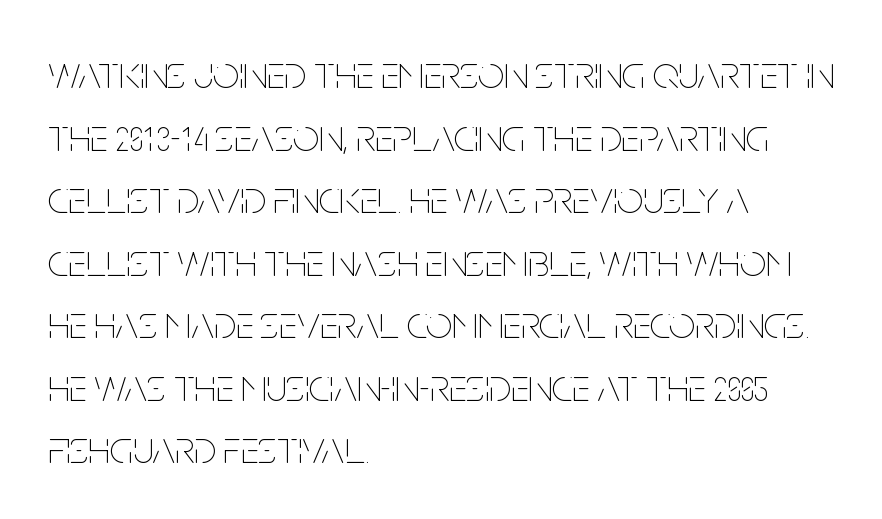
The image shows 46 px thin, condensed type, upright; set left-aligned, normal line spacing (1.36x), normal letter spacing, not underlined; low stroke contrast and a large x-height.
